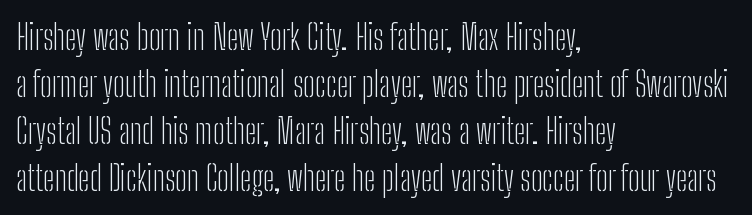
The image shows 34 px light, condensed sans-serif type, upright; set left-aligned, normal line spacing (1.38x), normal letter spacing, not underlined; low stroke contrast and a medium x-height.
